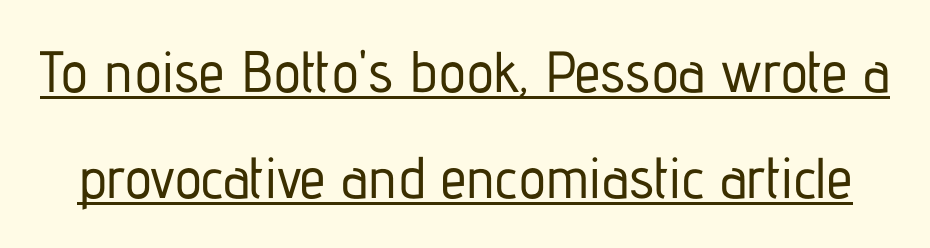
{"serif": "no", "italic": "no", "width": "condensed", "stroke_contrast": "low", "x_height": "medium", "monospaced": "no", "underline": "yes", "line_spacing_ratio": 1.82, "letter_spacing": "normal", "letter_spacing_em": 0.0, "glyph_px": 58}
